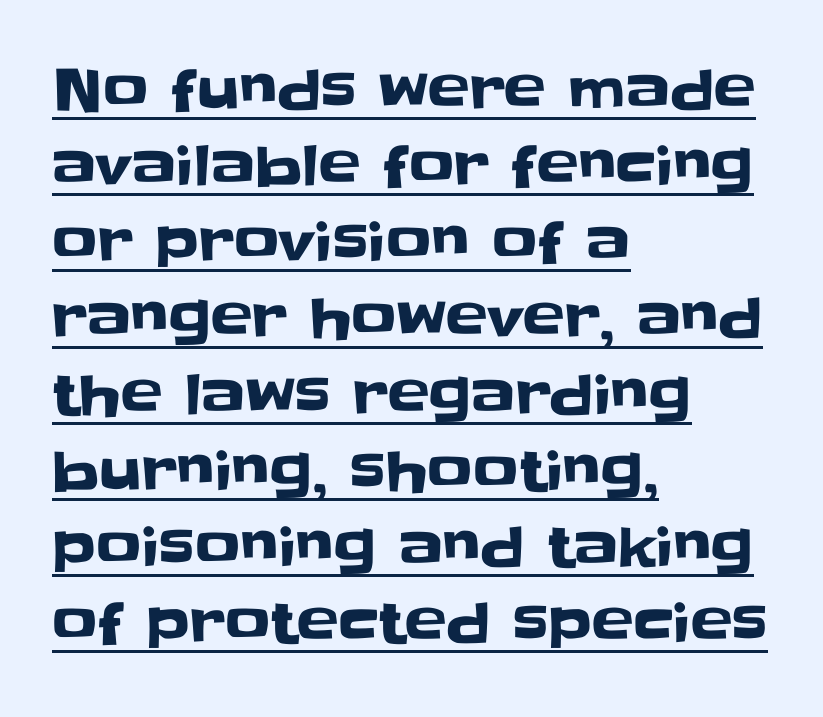
The image shows 56 px sans-serif type, upright; set left-aligned, normal line spacing (1.36x), normal letter spacing, underlined; low stroke contrast and a large x-height.
